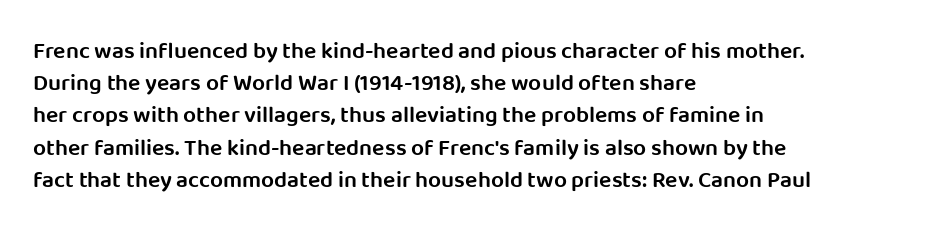
The image shows 23 px text type, upright; set left-aligned, normal line spacing (1.4x), normal letter spacing, not underlined.
